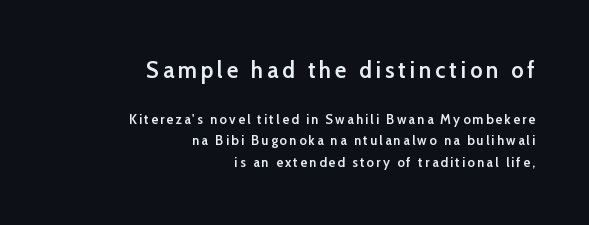
This is the regular roman posture of the typeface. Reading top to bottom, the characters get smaller at the block break. The string is rendered with underlining switched off. Look at the stroke-to-counter ratio: somewhat heavy, a semibold. A normal amount of white space separates one row of letters from the next.
